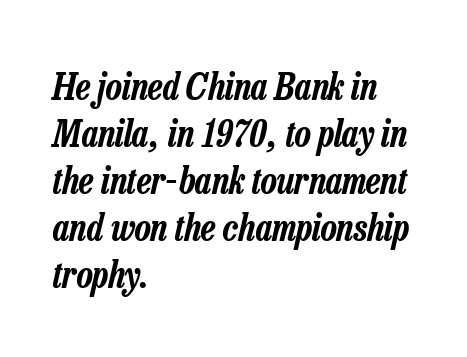
{"italic": "yes", "lean": "right", "slant_degrees": 13, "width": "condensed", "stroke_contrast": "low", "x_height": "medium", "monospaced": "no", "underline": "no", "align": "left", "line_spacing": "normal", "line_spacing_ratio": 1.27, "letter_spacing": "normal", "letter_spacing_em": 0.0, "glyph_px": 37}
